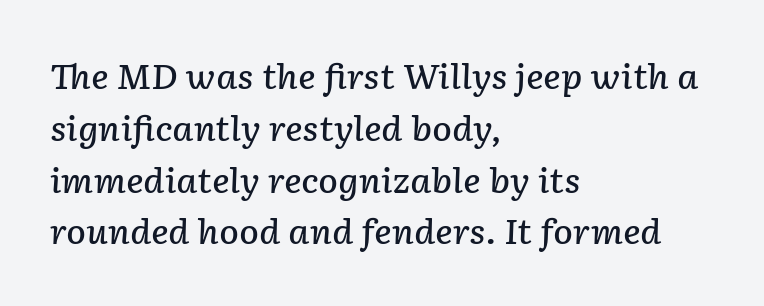
{"italic": "yes", "lean": "right", "slant_degrees": 2, "bold": "semi", "weight": "semibold", "width": "normal", "stroke_contrast": "low", "x_height": "medium", "monospaced": "no", "underline": "no", "align": "left", "line_spacing": "normal", "line_spacing_ratio": 1.57, "letter_spacing": "normal", "letter_spacing_em": 0.0, "glyph_px": 33}
